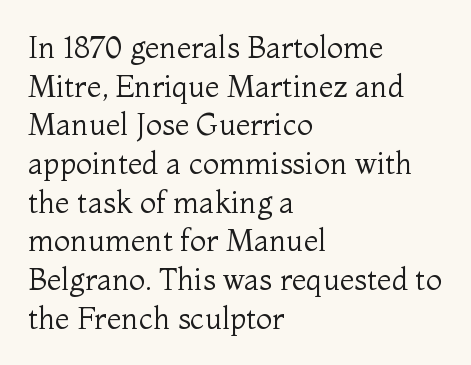
{"serif": "yes", "italic": "no", "bold": "no", "weight": "regular", "width": "normal", "stroke_contrast": "medium", "x_height": "medium", "monospaced": "no", "underline": "no", "align": "left", "line_spacing": "normal", "line_spacing_ratio": 1.29, "letter_spacing": "normal", "letter_spacing_em": 0.0, "glyph_px": 30}
